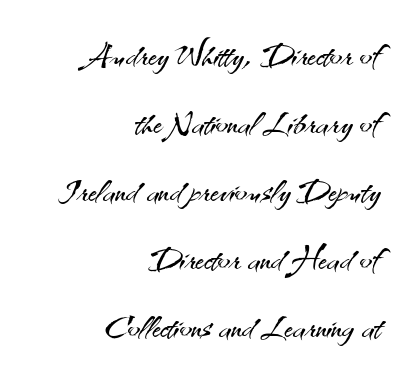
Line spacing here is normal. Is this a heavy cut? Hardly; it is regular or lighter. Observe the ordinary spacing: letters are neighbours, not strangers. The ragged edge is on the left, which tells us the setting is flush right.
